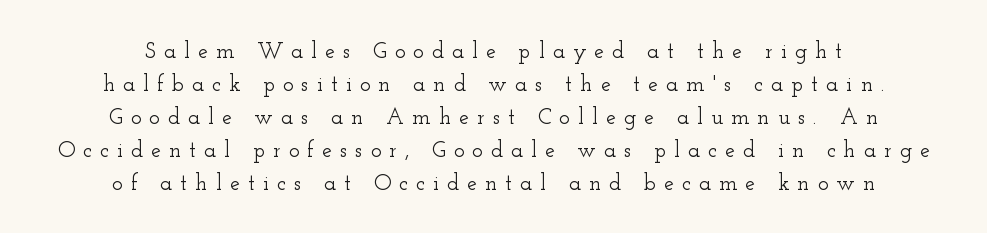
Q: Is the text italic (slanted)? A: No, it is upright.
Q: Is the text underlined? A: No.
Q: How is the paragraph aligned? A: Centered.
Q: Is the spacing between letters normal or unusually wide? A: Unusually wide.
Q: Is the spacing between lines tight, normal or loose? A: Normal.
